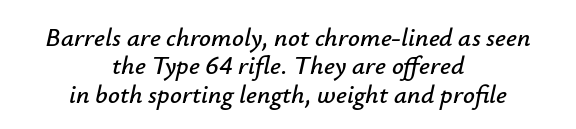
Is the block centered? Yes — each line is placed symmetrically about the middle. How would I describe the line gaps? Narrow and economical. It's the slanting kind of type. The type is set solid horizontally, with unmodified tracking.
